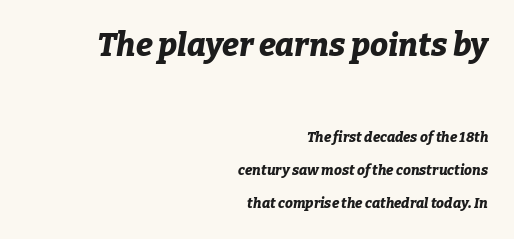
Is the block centered? No — it sits flush against the right margin. The face used here has the dense, thick strokes of a bold. If you squint, the top block still reads clearly — it's the larger of the two. Words appear dense and cohesive because spacing is normal. Here the designer chose a conventional face with non-uniform glyph widths.
